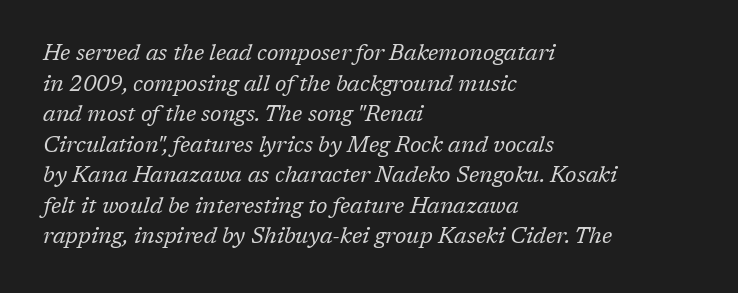
Q: Is the text bold? A: No.
Q: Is the text italic (slanted)? A: Yes, it leans right by about 17 degrees.
Q: Is the text underlined? A: No.
Q: How is the paragraph aligned? A: Left-aligned.
Q: Is the spacing between letters normal or unusually wide? A: Normal.
Q: Is the spacing between lines tight, normal or loose? A: Normal.
